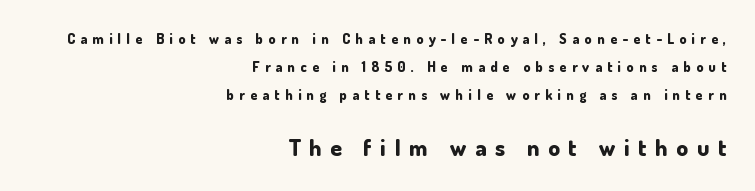
The image shows 23 px bold type, upright; set right-aligned, loose line spacing (2.01x), unusually wide letter spacing (+0.38 em), not underlined; the second (bottom) block is 1.64x larger.
